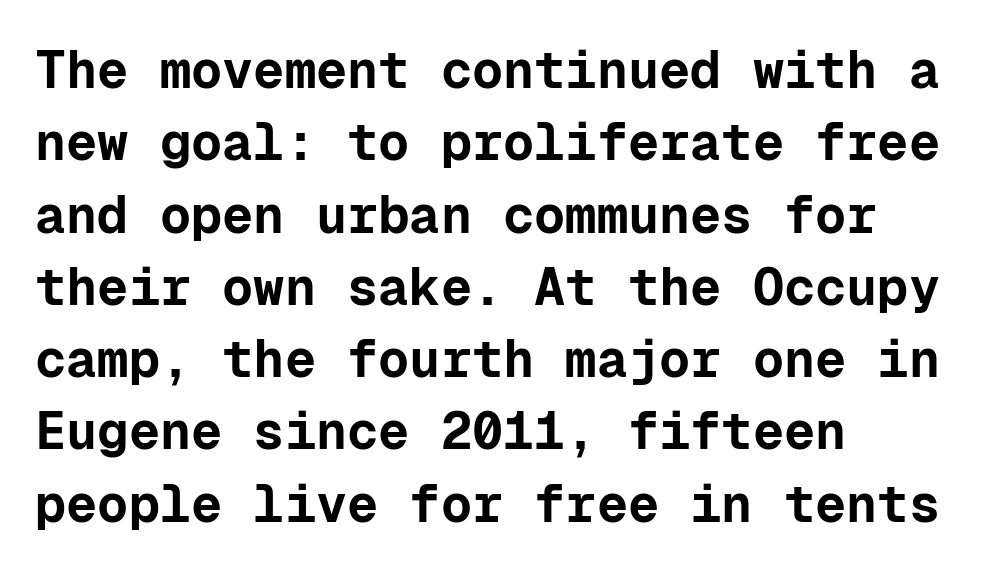
The image shows 52 px bold sans-serif type, upright, monospaced; set left-aligned, normal line spacing (1.39x), normal letter spacing, not underlined; low stroke contrast and a medium x-height.
